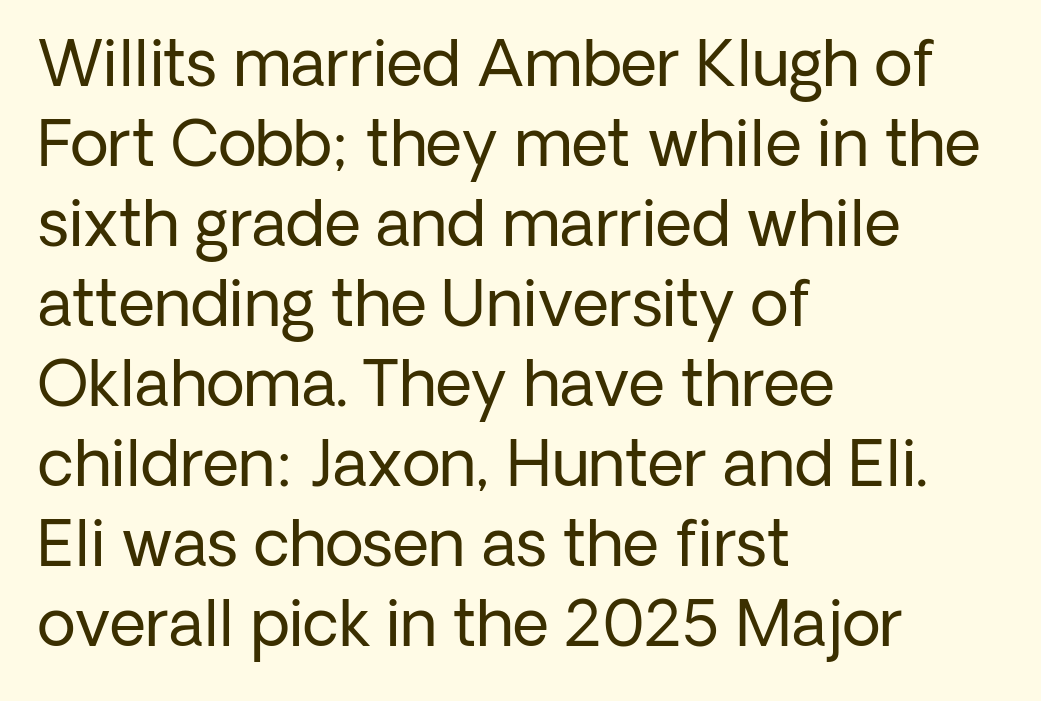
Q: Is the text bold? A: No.
Q: Is the text italic (slanted)? A: No, it is upright.
Q: Is the typeface a serif or a sans-serif typeface? A: Sans-serif.
Q: Is the text underlined? A: No.
Q: How is the paragraph aligned? A: Left-aligned.
Q: Is the spacing between letters normal or unusually wide? A: Normal.
Q: Is the spacing between lines tight, normal or loose? A: Normal.
Q: Width (condensed, normal, or wide)? A: Normal.
Q: Stroke contrast? A: Low.
Q: x-height? A: Medium.
Q: Monospaced? A: No.
